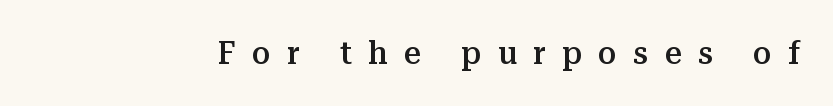
{"serif": "yes", "italic": "no", "bold": "semi", "weight": "semibold", "width": "normal", "stroke_contrast": "medium", "x_height": "medium", "monospaced": "no", "underline": "no", "letter_spacing": "wide", "letter_spacing_em": 0.5, "glyph_px": 33}
